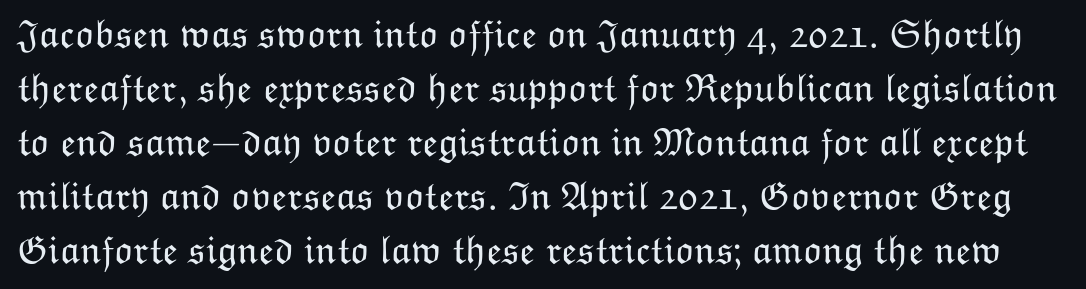
Does the leading feel generous? No, just average. Weight: not bold — regular or lighter. Observe the ordinary spacing: letters are neighbours, not strangers. Each letter keeps its own natural width here, so spacing adapts to shape. The string is rendered with underlining switched off.
